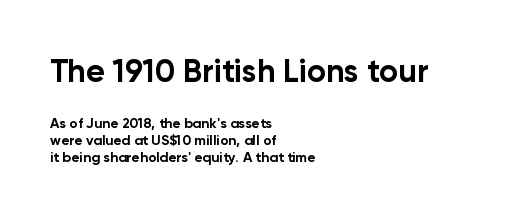
Q: Is the text bold? A: Yes.
Q: Is the text italic (slanted)? A: No, it is upright.
Q: Is the typeface a serif or a sans-serif typeface? A: Sans-serif.
Q: Is the text underlined? A: No.
Q: How is the paragraph aligned? A: Left-aligned.
Q: Is the spacing between letters normal or unusually wide? A: Normal.
Q: Which block of text is set in a larger size, the first (top) or the second (bottom)? A: The first (top) one.
Q: Width (condensed, normal, or wide)? A: Normal.
Q: Stroke contrast? A: Low.
Q: x-height? A: Medium.
Q: Monospaced? A: No.
